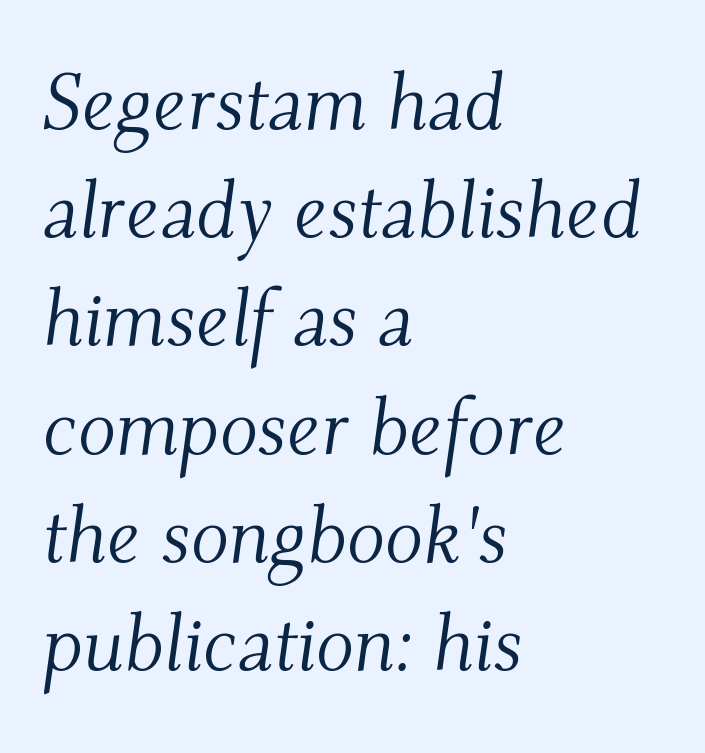
Q: Is the text bold? A: No.
Q: Is the text italic (slanted)? A: Yes, it leans right by about 9 degrees.
Q: Is the typeface a serif or a sans-serif typeface? A: Serif.
Q: Is the text underlined? A: No.
Q: How is the paragraph aligned? A: Left-aligned.
Q: Is the spacing between letters normal or unusually wide? A: Normal.
Q: Is the spacing between lines tight, normal or loose? A: Normal.
Q: Width (condensed, normal, or wide)? A: Normal.
Q: Stroke contrast? A: Medium.
Q: x-height? A: Small.
Q: Monospaced? A: No.
